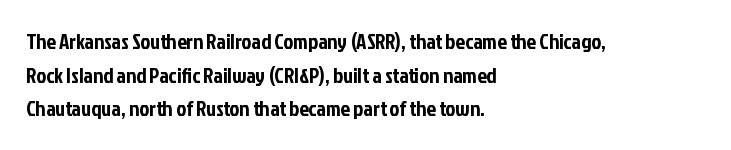
Between one letter and the next there's only the usual sliver of space. The baseline area is clear. Vertically, the passage feels balanced, rows spaced as you'd expect. This sample is left-justified, so line endings fall wherever the words run out.
